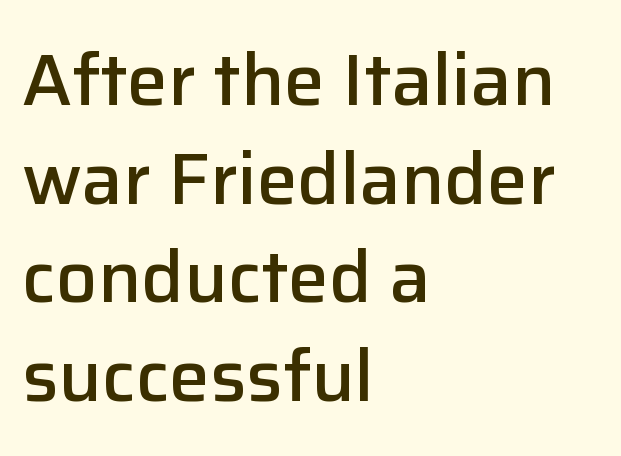
Descenders hang freely into open space. Check where the strokes stop: nothing finishes them off — pure sans. This is roman type, the default non-slanted kind. The lines sit at an ordinary, default distance from one another. The rag falls on the right side of this text block.
